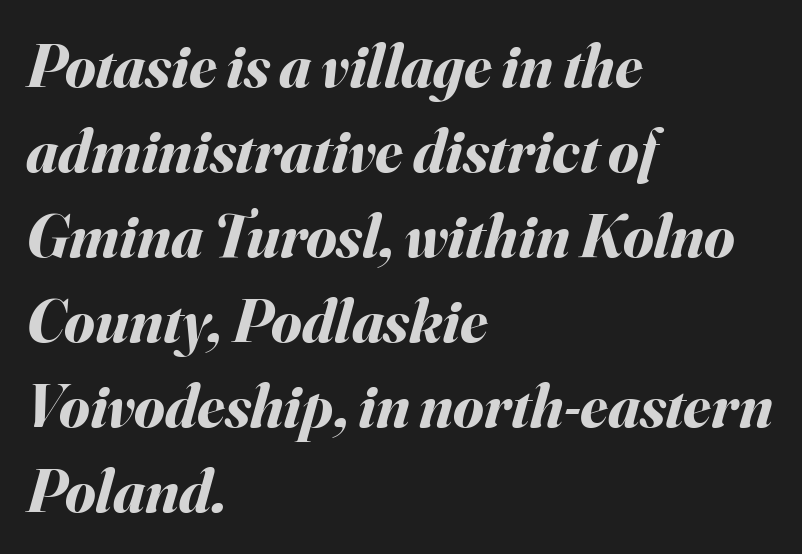
The image shows 62 px bold type, italic (leaning right); set left-aligned, normal line spacing (1.37x), normal letter spacing, not underlined; medium stroke contrast and a small x-height.
